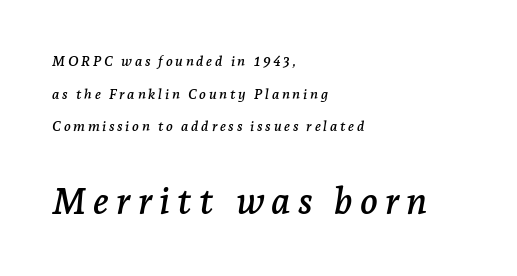
The image shows 37 px serif type, italic (leaning right); set left-aligned, loose line spacing (2.33x), not underlined; the second (bottom) block is 2.64x larger; low stroke contrast and a medium x-height.
